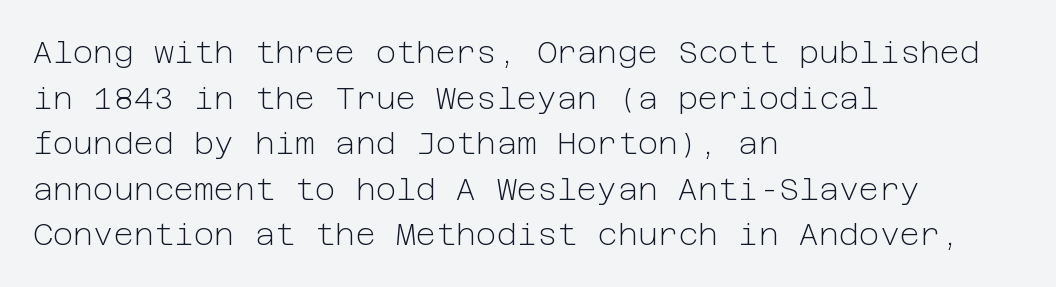
Q: Is the text bold? A: No.
Q: Is the text italic (slanted)? A: No, it is upright.
Q: Is the typeface a serif or a sans-serif typeface? A: Sans-serif.
Q: Is the text underlined? A: No.
Q: How is the paragraph aligned? A: Left-aligned.
Q: Is the spacing between letters normal or unusually wide? A: Normal.
Q: Is the spacing between lines tight, normal or loose? A: Normal.
Q: Width (condensed, normal, or wide)? A: Normal.
Q: Stroke contrast? A: Low.
Q: x-height? A: Medium.
